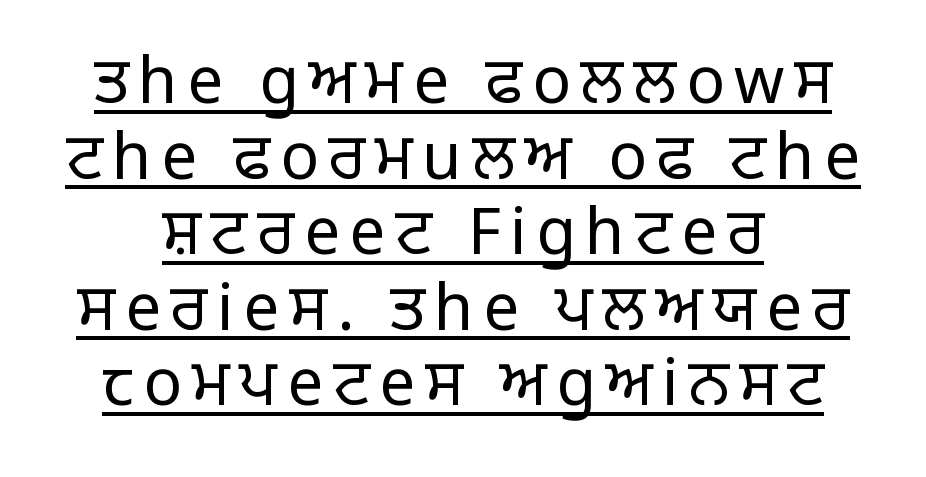
The image shows 64 px light sans-serif type, upright; set centered, line spacing 1.18x, underlined; low stroke contrast and a large x-height.
